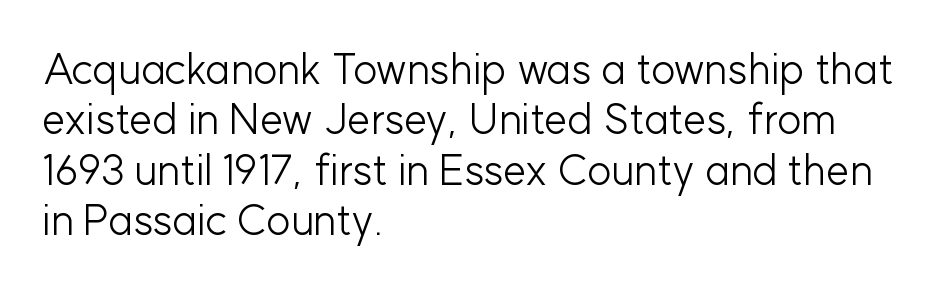
The image shows 42 px light sans-serif type, upright; set left-aligned, line spacing 1.2x, normal letter spacing, not underlined; low stroke contrast and a medium x-height.
